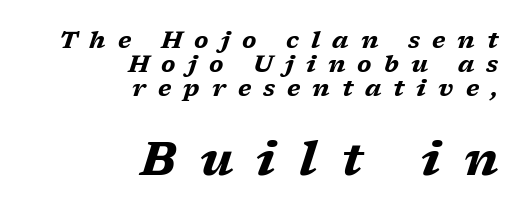
Successive baselines arrive quickly, one right under another. The lower block of text is set noticeably larger than the block above it. Inter-character spacing is expanded well beyond the font's built-in metrics. Caption: multi-line text, flush right, ragged left. These words are printed bold, with thick strokes throughout.
